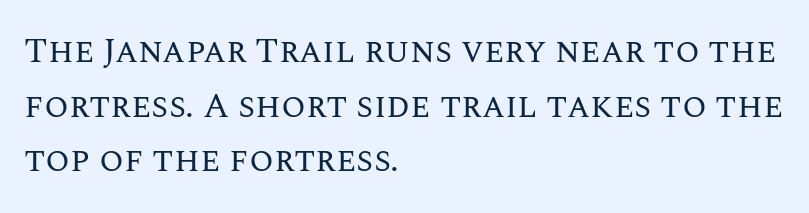
{"italic": "no", "bold": "no", "weight": "regular", "width": "normal", "stroke_contrast": "medium", "x_height": "large", "monospaced": "no", "underline": "no", "align": "left", "line_spacing": "normal", "line_spacing_ratio": 1.56, "letter_spacing": "normal", "letter_spacing_em": 0.0, "glyph_px": 35}
